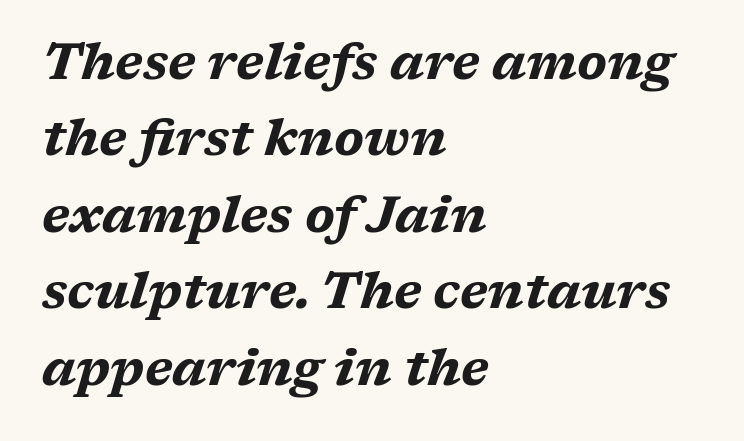
The image shows 50 px bold, wide type, italic (leaning right); set left-aligned, normal line spacing (1.53x), normal letter spacing, not underlined; medium stroke contrast and a medium x-height.
